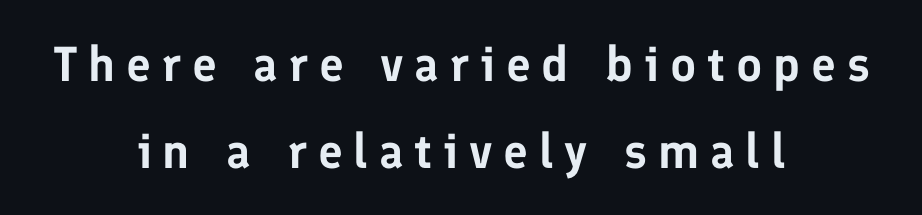
The image shows 49 px sans-serif type, upright; set centered, line spacing 1.77x, unusually wide letter spacing (+0.22 em), not underlined; low stroke contrast and a medium x-height.
